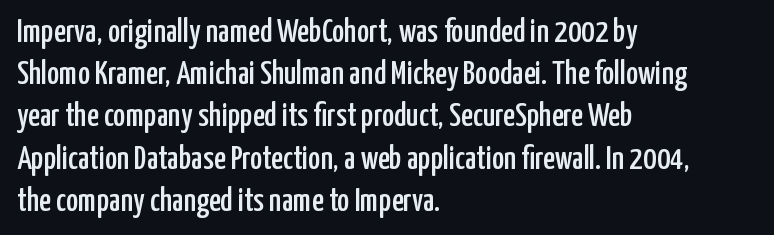
Ordinary non-slanted type is in use. A typesetter would call this proportional, since set widths differ per character. A typesetter would label this face a sans. This sample keeps an unexceptional amount of space between lines. The glyphs are unaccompanied by any horizontal stroke below them.
